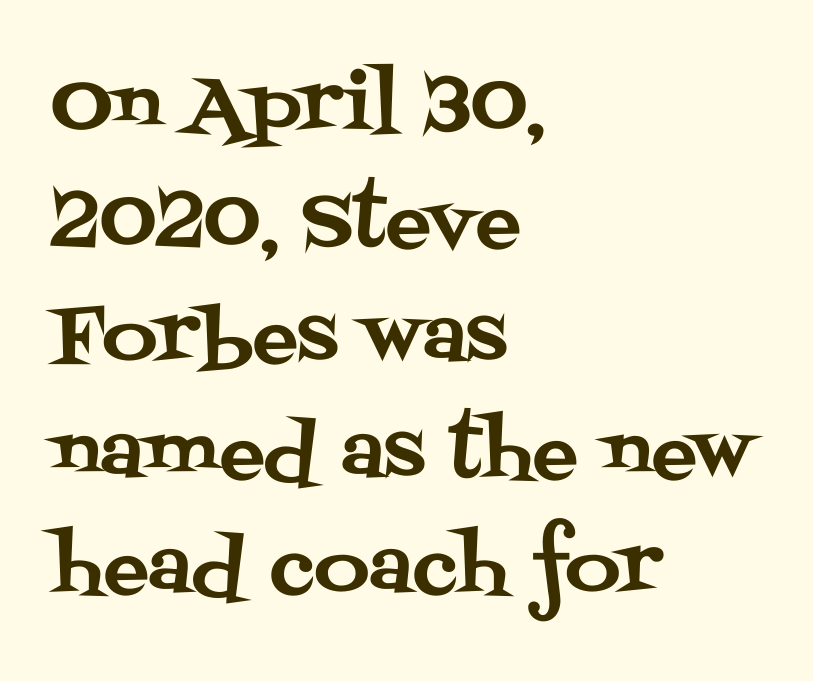
Each letter keeps its own natural width here, so spacing adapts to shape. The letters stand straight up with perfectly vertical stems. Every row of glyphs begins at an identical x-position on the left. Default kerning and tracking; the words read as compact shapes.
